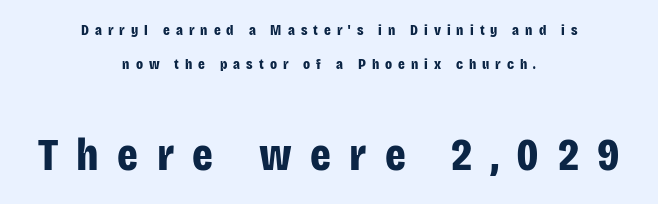
The image shows 46 px bold, condensed sans-serif type, upright; set centered, loose line spacing (2.3x), unusually wide letter spacing (+0.4 em), not underlined; the second (bottom) block is 3.07x larger; low stroke contrast and a large x-height.
